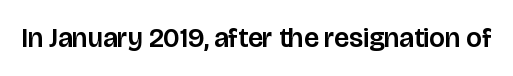
Q: Is the text italic (slanted)? A: No, it is upright.
Q: Is the text underlined? A: No.
Q: Is the spacing between letters normal or unusually wide? A: Normal.
